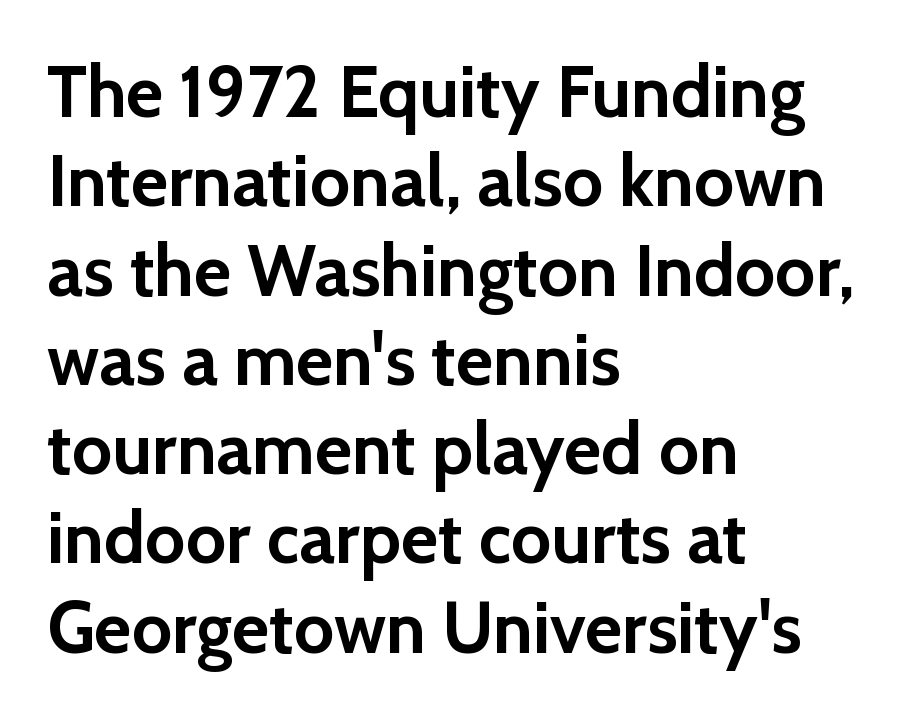
{"serif": "no", "italic": "no", "bold": "yes", "weight": "semibold", "width": "normal", "x_height": "medium", "monospaced": "no", "underline": "no", "align": "left", "line_spacing_ratio": 1.24, "letter_spacing": "normal", "letter_spacing_em": 0.0, "glyph_px": 72}
